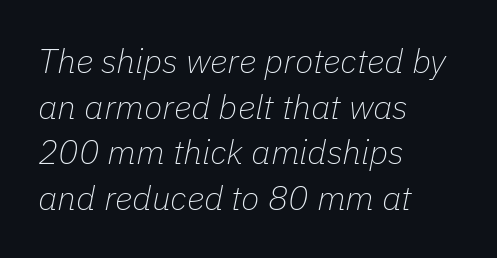
{"italic": "yes", "lean": "right", "slant_degrees": 11, "bold": "no", "weight": "thin", "width": "normal", "stroke_contrast": "low", "x_height": "medium", "monospaced": "no", "underline": "no", "align": "left", "line_spacing": "normal", "line_spacing_ratio": 1.34, "letter_spacing": "normal", "letter_spacing_em": 0.0, "glyph_px": 34}
